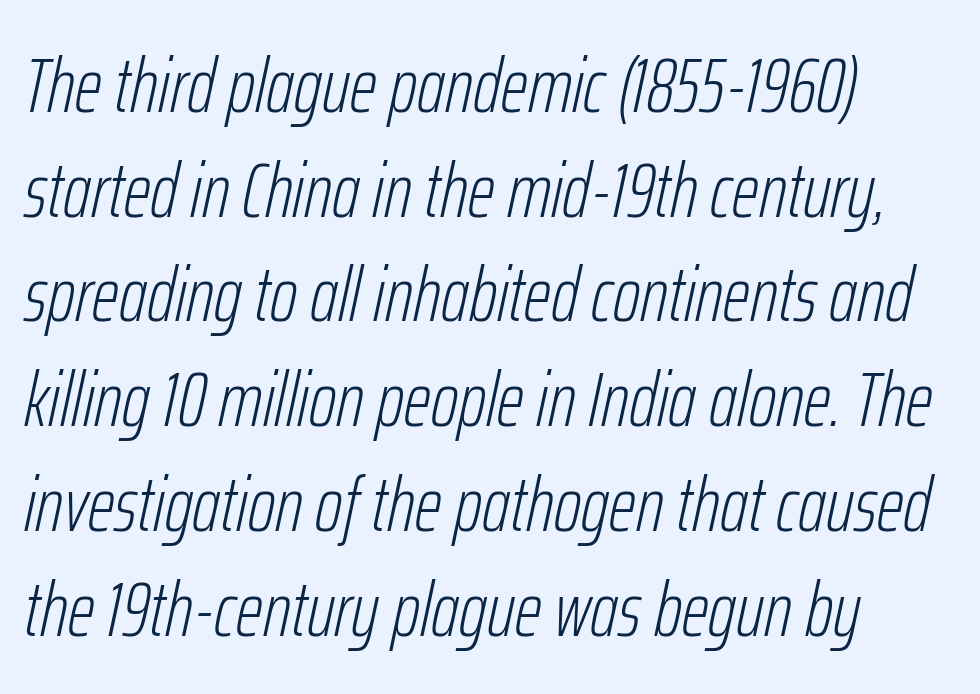
Vertically, the passage feels balanced, rows spaced as you'd expect. Check the space under the baseline: it is left empty. There's an unmistakable incline to the writing here. Note the varied advance widths — an 'i' is clearly narrower than an 'm'. You could call the tracking neutral — neither tight nor loose. Where is the straight margin? On the left.
